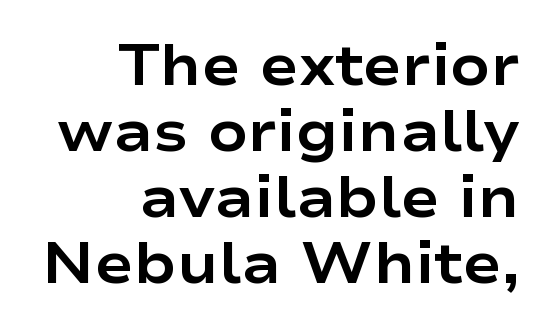
The image shows 58 px bold, wide sans-serif type, upright; set right-aligned, tight line spacing (1.14x), normal letter spacing, not underlined; low stroke contrast and a medium x-height.
